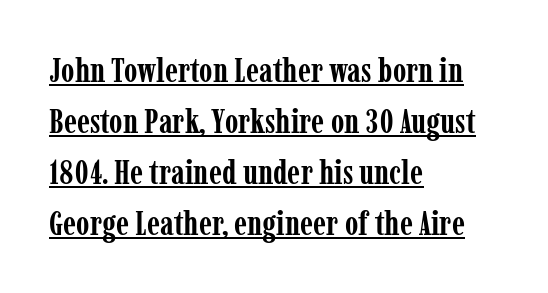
The image shows 34 px semibold, condensed serif type, upright; set left-aligned, normal line spacing (1.5x), normal letter spacing, underlined; low stroke contrast and a medium x-height.
